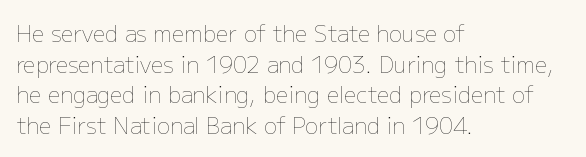
Here the glyphs are tracked normally, forming tight word shapes. This sample keeps an unexceptional amount of space between lines. Every character sits straight up, as roman type does. Each stroke keeps to a modest, everyday thickness or less. This rendering uses left alignment, leaving the right contour irregular. Descenders are the only things crossing below the line.
